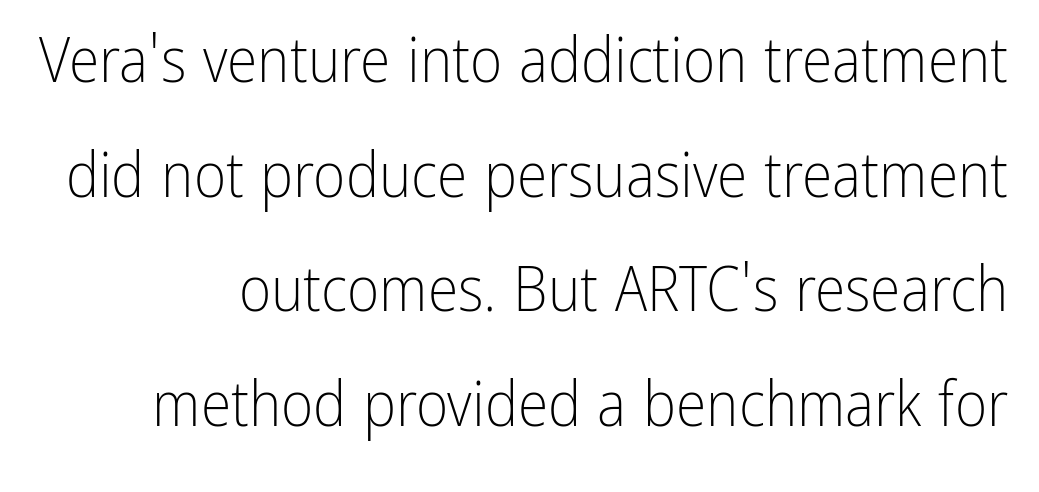
Q: Is the text bold? A: No.
Q: Is the text italic (slanted)? A: No, it is upright.
Q: Is the typeface a serif or a sans-serif typeface? A: Sans-serif.
Q: Is the text underlined? A: No.
Q: How is the paragraph aligned? A: Right-aligned.
Q: Is the spacing between letters normal or unusually wide? A: Normal.
Q: Width (condensed, normal, or wide)? A: Condensed.
Q: Stroke contrast? A: Low.
Q: x-height? A: Medium.
Q: Monospaced? A: No.
